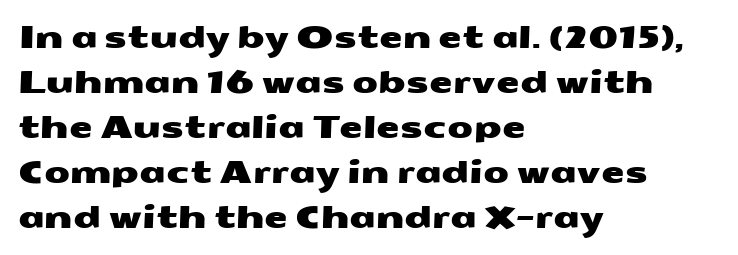
{"serif": "no", "width": "wide", "stroke_contrast": "medium", "x_height": "medium", "monospaced": "no", "underline": "no", "align": "left", "line_spacing": "normal", "line_spacing_ratio": 1.5, "letter_spacing": "normal", "letter_spacing_em": 0.0, "glyph_px": 30}
